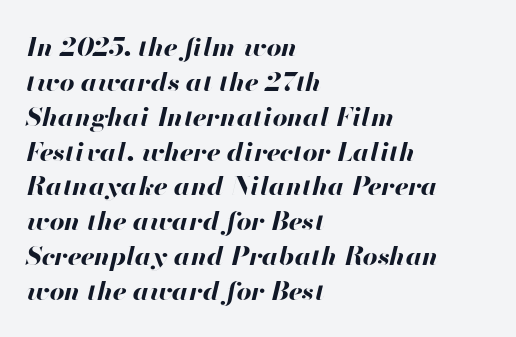
{"italic": "yes", "lean": "right", "slant_degrees": 13, "bold": "yes", "underline": "no", "align": "left", "line_spacing": "normal", "line_spacing_ratio": 1.34, "letter_spacing": "normal", "letter_spacing_em": 0.0, "glyph_px": 26}
